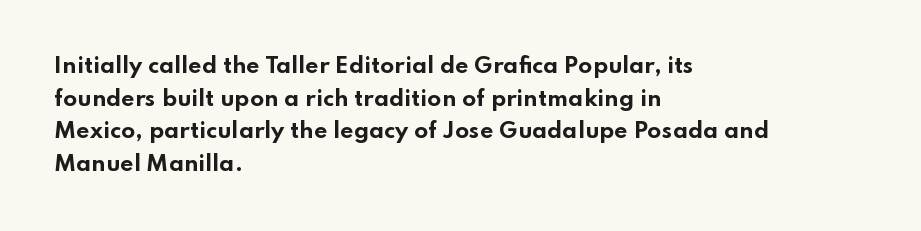
{"italic": "no", "bold": "yes", "underline": "no", "align": "left", "line_spacing": "normal", "line_spacing_ratio": 1.55, "letter_spacing": "normal", "letter_spacing_em": 0.0, "glyph_px": 21}
